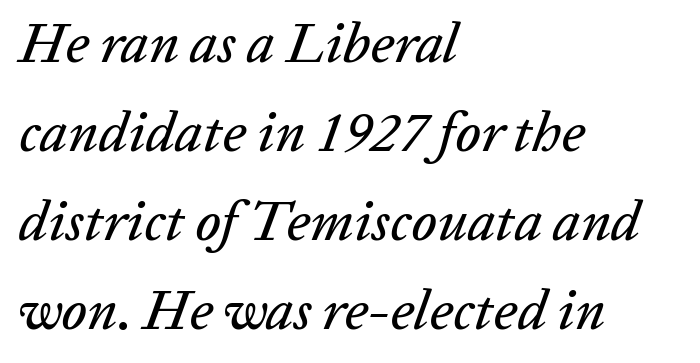
The image shows 56 px text type, italic (leaning right); set left-aligned, normal line spacing (1.59x), normal letter spacing, not underlined; low stroke contrast and a medium x-height.
